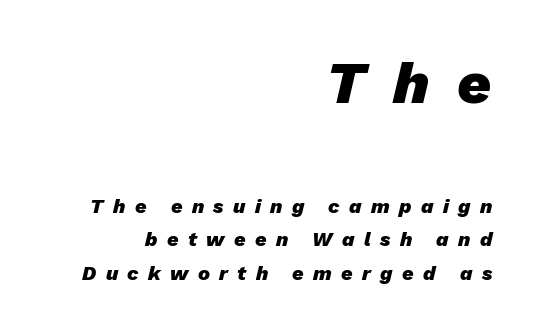
The image shows 59 px heavy type, italic (leaning right); set right-aligned, normal line spacing (1.67x), unusually wide letter spacing (+0.47 em), not underlined; the first (top) block is 2.95x larger; low stroke contrast and a medium x-height.
